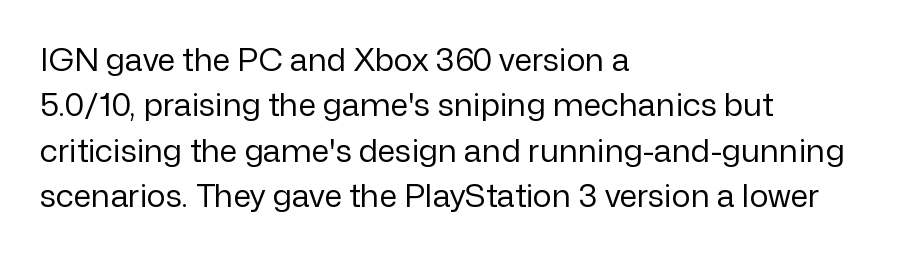
The image shows 32 px regular-weight sans-serif type, upright; set left-aligned, normal line spacing (1.42x), normal letter spacing, not underlined; low stroke contrast and a medium x-height.
